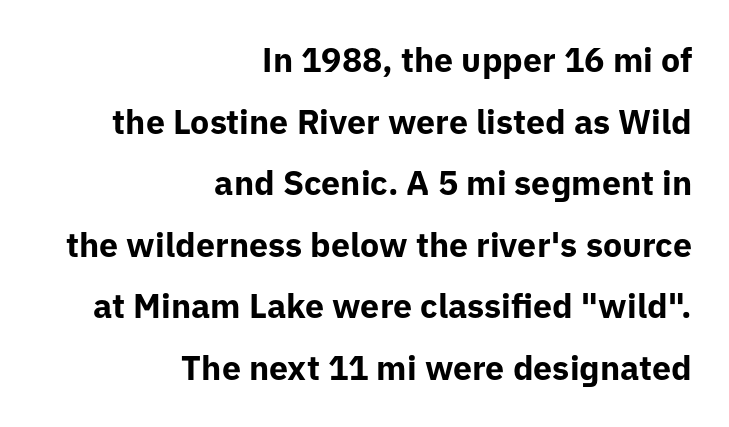
Q: Is the text bold? A: Yes.
Q: Is the text italic (slanted)? A: No, it is upright.
Q: Is the typeface a serif or a sans-serif typeface? A: Sans-serif.
Q: Is the text underlined? A: No.
Q: How is the paragraph aligned? A: Right-aligned.
Q: Is the spacing between letters normal or unusually wide? A: Normal.
Q: Width (condensed, normal, or wide)? A: Normal.
Q: Stroke contrast? A: Low.
Q: x-height? A: Medium.
Q: Monospaced? A: No.
